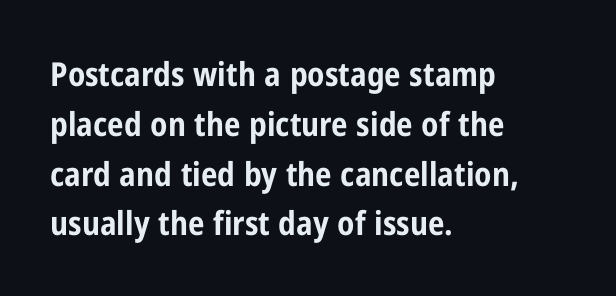
The image shows 33 px bold, condensed sans-serif type, upright; set left-aligned, normal line spacing (1.51x), normal letter spacing, not underlined; low stroke contrast and a medium x-height.
